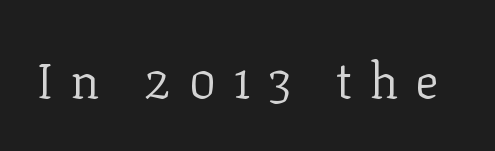
{"serif": "yes", "italic": "no", "bold": "no", "weight": "regular", "width": "normal", "stroke_contrast": "low", "x_height": "medium", "monospaced": "no", "underline": "no", "letter_spacing": "wide", "letter_spacing_em": 0.34, "glyph_px": 49}
